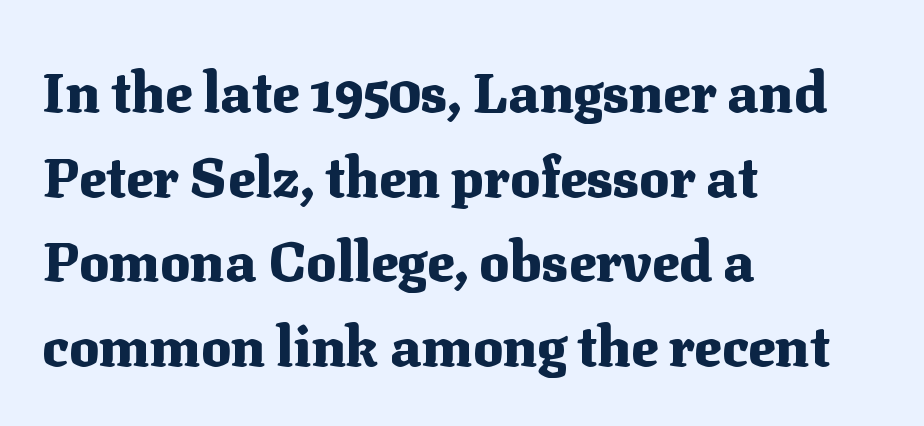
{"serif": "yes", "italic": "no", "bold": "yes", "weight": "heavy", "width": "normal", "stroke_contrast": "medium", "x_height": "medium", "monospaced": "no", "underline": "no", "align": "left", "line_spacing": "normal", "line_spacing_ratio": 1.51, "letter_spacing": "normal", "letter_spacing_em": 0.0, "glyph_px": 56}
